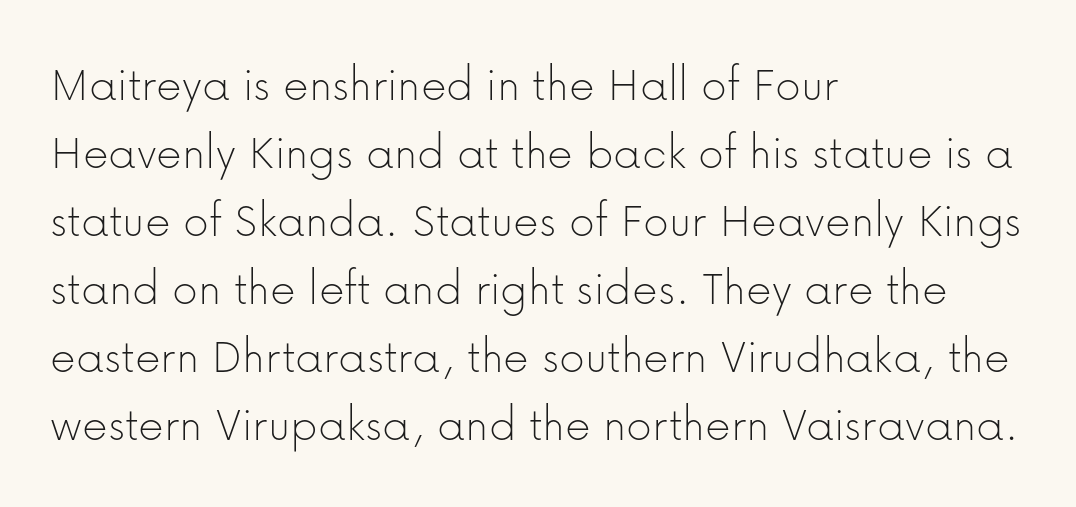
The image shows 50 px thin sans-serif type, upright; set left-aligned, normal line spacing (1.36x), normal letter spacing, not underlined; low stroke contrast and a medium x-height.
